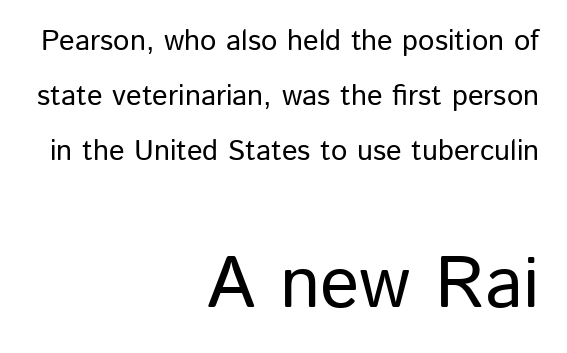
{"serif": "no", "italic": "no", "width": "normal", "stroke_contrast": "low", "x_height": "medium", "monospaced": "no", "underline": "no", "align": "right", "line_spacing_ratio": 1.89, "letter_spacing": "normal", "letter_spacing_em": 0.0, "larger_block": "second", "size_ratio": 2.52, "glyph_px": 73}
